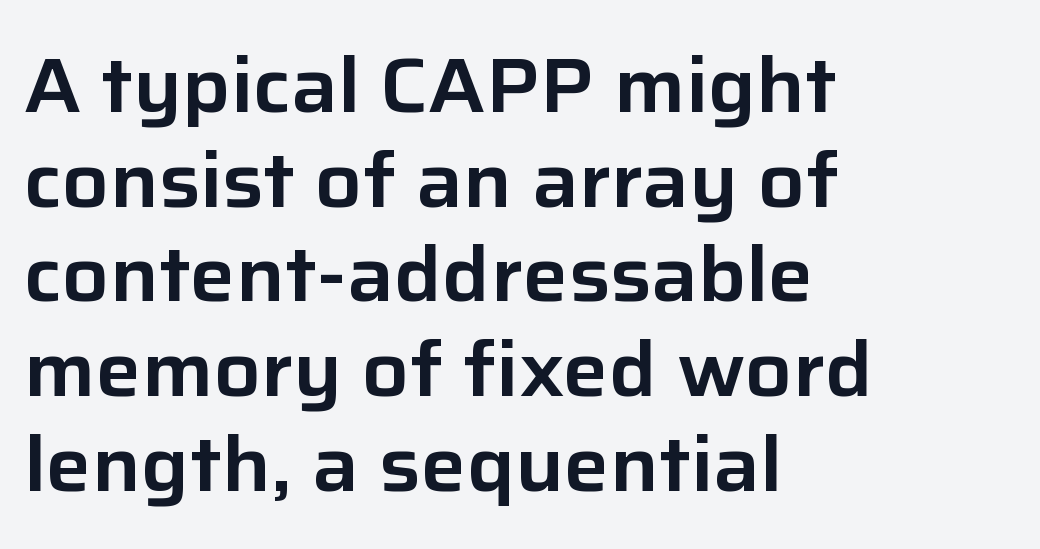
Q: Is the text italic (slanted)? A: No, it is upright.
Q: Is the typeface a serif or a sans-serif typeface? A: Sans-serif.
Q: Is the text underlined? A: No.
Q: How is the paragraph aligned? A: Left-aligned.
Q: Is the spacing between letters normal or unusually wide? A: Normal.
Q: Width (condensed, normal, or wide)? A: Normal.
Q: Stroke contrast? A: Low.
Q: x-height? A: Medium.
Q: Monospaced? A: No.
